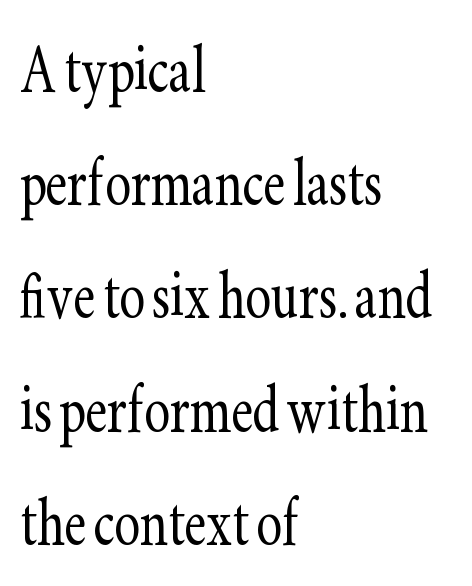
Visually the block forms a straight wall on the left and a jagged coastline on the right. The passage shown is typed in a proportional face where columns would drift. Quick note: interline space is typical. Here the glyphs are tracked normally, forming tight word shapes. In terms of letterform style, serifs are clearly present.
